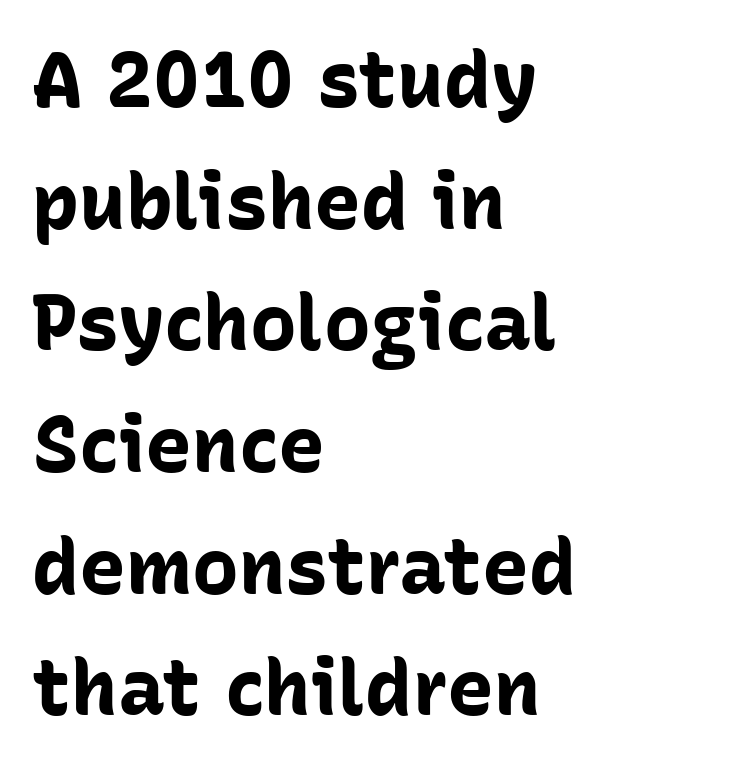
Q: Is the text bold? A: Yes.
Q: Is the text italic (slanted)? A: No, it is upright.
Q: Is the typeface a serif or a sans-serif typeface? A: Sans-serif.
Q: Is the text underlined? A: No.
Q: How is the paragraph aligned? A: Left-aligned.
Q: Is the spacing between letters normal or unusually wide? A: Normal.
Q: Is the spacing between lines tight, normal or loose? A: Normal.
Q: Width (condensed, normal, or wide)? A: Normal.
Q: Stroke contrast? A: Low.
Q: x-height? A: Medium.
Q: Monospaced? A: No.
